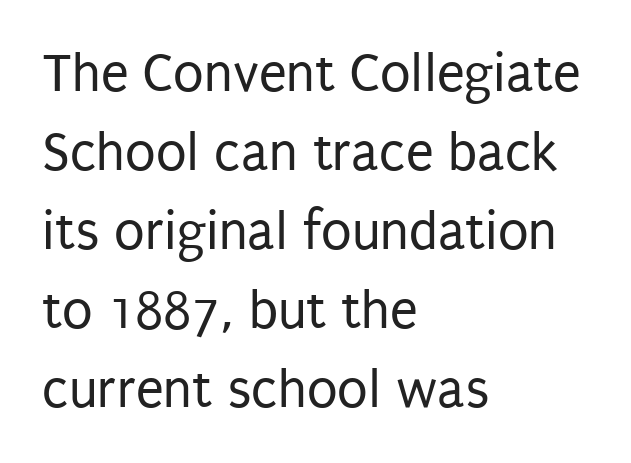
Tall strokes in this sample are plumb rather than angled. Glance below the letters and you will spot only blank space. The font is comparable to plain body text, perhaps lighter. Does the type have serifs? No, each stem ends abruptly. Glyph-to-glyph distance matches everyday printed text. This block has exactly the height ordinary leading produces.
